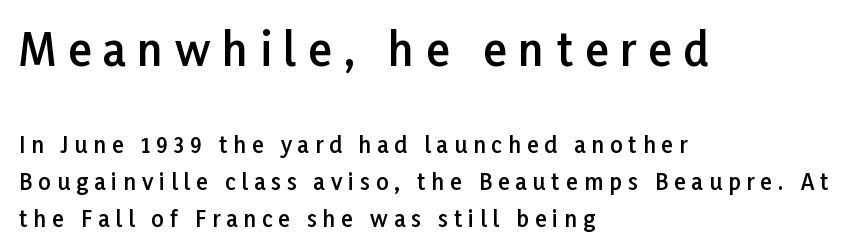
Letters rest on an invisible, unmarked baseline. Serif or sans? Sans — the stroke terminals are bare. Words appear elongated and porous because spacing is wide. Vertical spacing — default. These lines are rendered in a variable-pitch font. The lines are quadded left.
